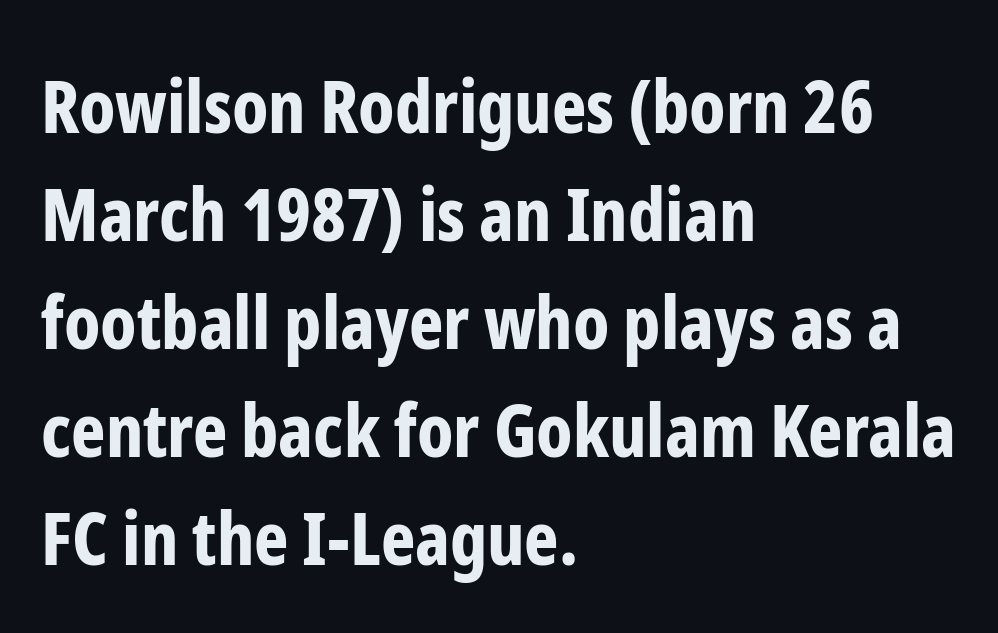
Q: Is the text bold? A: Yes.
Q: Is the text italic (slanted)? A: No, it is upright.
Q: Is the typeface a serif or a sans-serif typeface? A: Sans-serif.
Q: Is the text underlined? A: No.
Q: How is the paragraph aligned? A: Left-aligned.
Q: Is the spacing between letters normal or unusually wide? A: Normal.
Q: Is the spacing between lines tight, normal or loose? A: Normal.
Q: Width (condensed, normal, or wide)? A: Condensed.
Q: Stroke contrast? A: Low.
Q: x-height? A: Medium.
Q: Monospaced? A: No.
